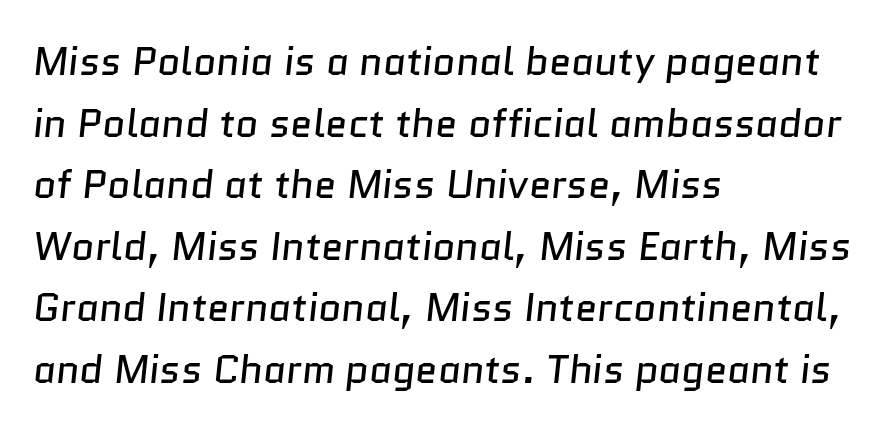
The image shows 40 px regular-weight sans-serif type; set left-aligned, normal line spacing (1.54x), normal letter spacing, not underlined; low stroke contrast and a medium x-height.
